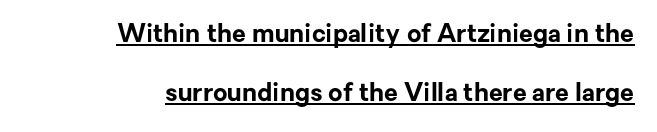
The typesetter chose a ragged-left arrangement here. Default kerning and tracking; the words read as compact shapes. Does the weight exceed regular? Yes, all the way to bold. Compared with undecorated copy, this sample adds a rule below the words.
